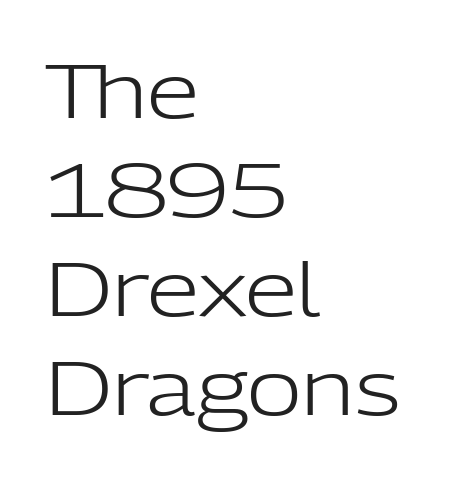
This sample keeps an unexceptional amount of space between lines. Every stem runs plumb, perpendicular to the baseline. In CSS terms this would be text-align: left. A typesetter would call this proportional, since set widths differ per character. Tracking here is standard; glyphs follow each other at the usual distance. This rendering features lettering with no underline.
